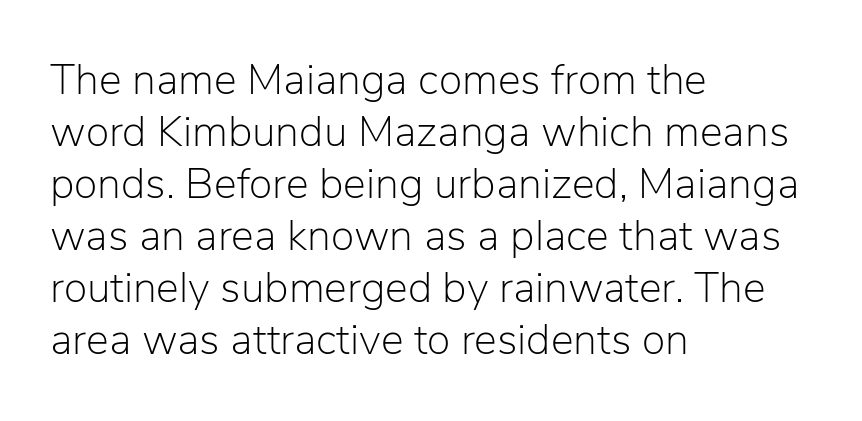
The image shows 43 px light sans-serif type, upright; set left-aligned, line spacing 1.21x, normal letter spacing, not underlined; low stroke contrast and a medium x-height.
